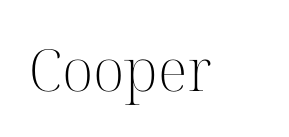
{"serif": "yes", "italic": "no", "bold": "no", "weight": "light", "width": "normal", "stroke_contrast": "high", "x_height": "medium", "monospaced": "no", "underline": "no", "letter_spacing": "normal", "letter_spacing_em": 0.0, "glyph_px": 58}
